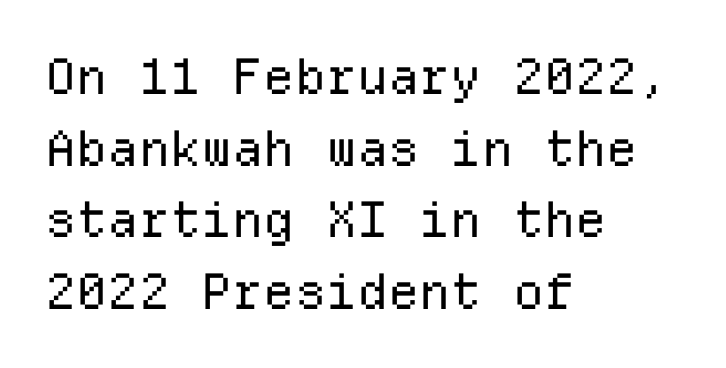
{"serif": "no", "italic": "no", "bold": "no", "weight": "regular", "width": "normal", "stroke_contrast": "low", "x_height": "medium", "monospaced": "yes", "underline": "no", "align": "left", "line_spacing": "normal", "line_spacing_ratio": 1.46, "letter_spacing": "normal", "letter_spacing_em": 0.0, "glyph_px": 49}
